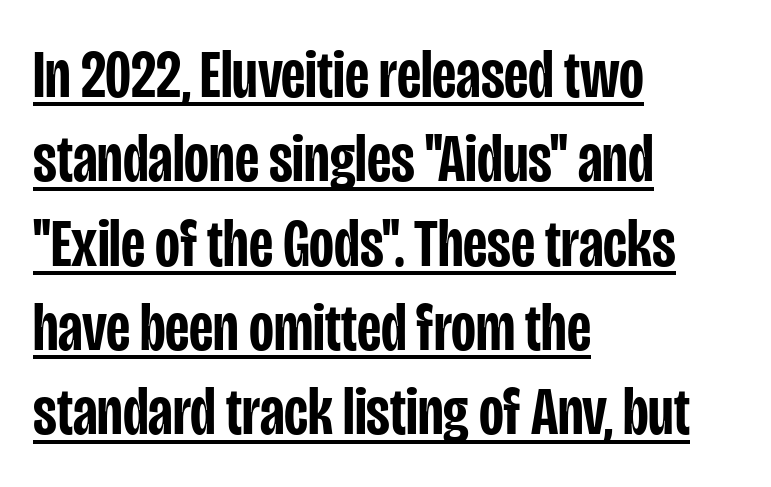
{"serif": "no", "italic": "no", "bold": "semi", "weight": "semibold", "width": "condensed", "stroke_contrast": "low", "x_height": "large", "monospaced": "no", "underline": "yes", "align": "left", "line_spacing_ratio": 1.24, "letter_spacing": "normal", "letter_spacing_em": 0.0, "glyph_px": 68}
